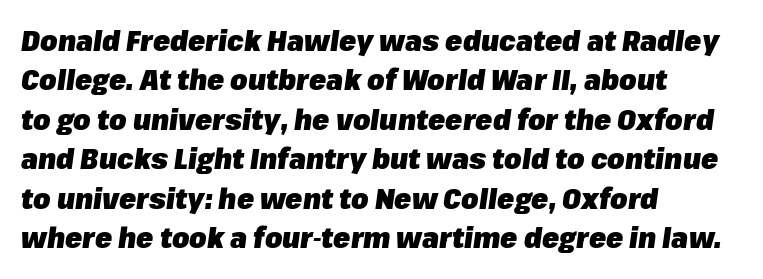
{"italic": "yes", "lean": "right", "slant_degrees": 8, "bold": "yes", "weight": "heavy", "width": "normal", "stroke_contrast": "low", "x_height": "medium", "monospaced": "no", "underline": "no", "align": "left", "line_spacing": "normal", "line_spacing_ratio": 1.41, "letter_spacing": "normal", "letter_spacing_em": 0.0, "glyph_px": 28}
